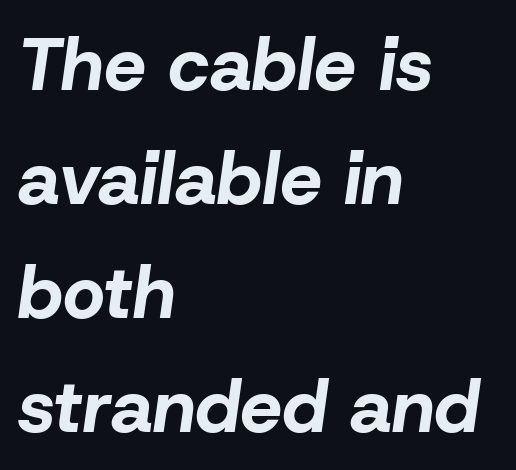
Note the varied advance widths — an 'i' is clearly narrower than an 'm'. A full-strength bold gives these letters their thick strokes. The glyphs look as if they've been sheared to an angle. Each new line begins a customary step beneath the previous one.
